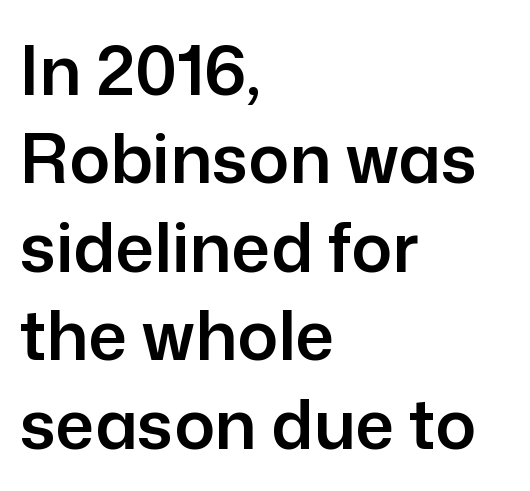
The image shows 68 px sans-serif type, upright; set left-aligned, normal line spacing (1.3x), normal letter spacing, not underlined; low stroke contrast and a medium x-height.
